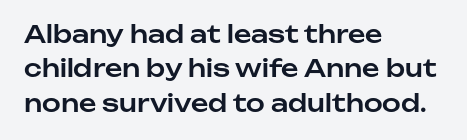
{"italic": "no", "underline": "no", "align": "left", "line_spacing": "normal", "line_spacing_ratio": 1.43, "letter_spacing": "normal", "letter_spacing_em": 0.0, "glyph_px": 24}
